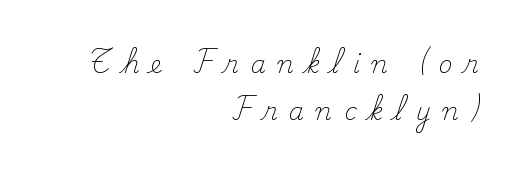
Q: Is the text bold? A: No.
Q: Is the text italic (slanted)? A: Yes.
Q: Is the text underlined? A: No.
Q: How is the paragraph aligned? A: Right-aligned.
Q: Is the spacing between letters normal or unusually wide? A: Unusually wide.
Q: Is the spacing between lines tight, normal or loose? A: Loose.
